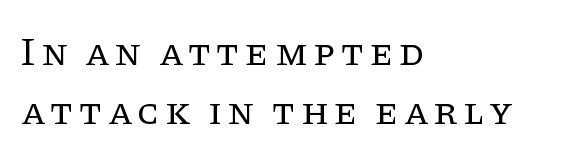
{"serif": "yes", "italic": "no", "bold": "no", "weight": "regular", "width": "normal", "stroke_contrast": "low", "x_height": "large", "monospaced": "no", "underline": "no", "align": "left", "line_spacing": "normal", "line_spacing_ratio": 1.51, "glyph_px": 39}
